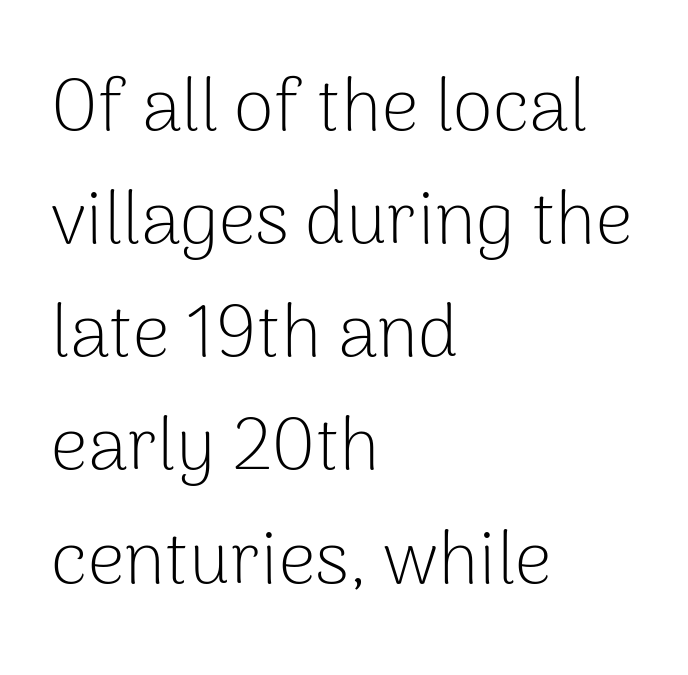
The image shows 73 px light sans-serif type, upright; set left-aligned, normal line spacing (1.55x), normal letter spacing, not underlined; low stroke contrast and a medium x-height.
